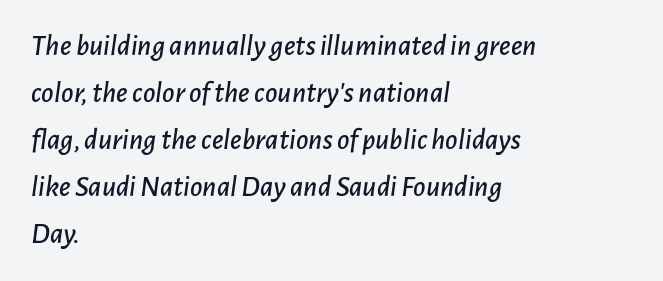
You could call the tracking neutral — neither tight nor loose. The space directly below the letters is spotless. All the whitespace from short lines collects on the right. The specimen reads as italic at a glance.
